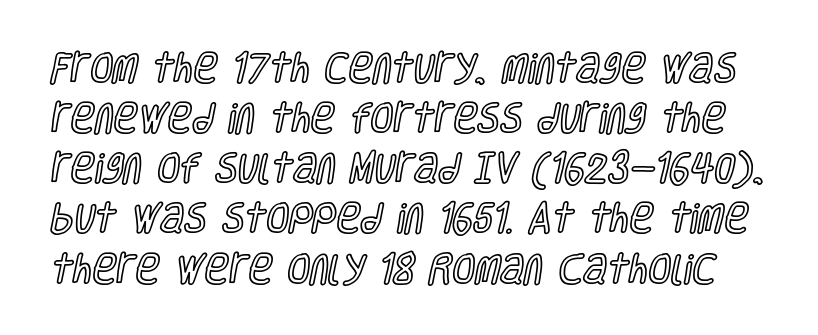
The leading is moderate, giving the passage an even texture. Rule under the text: the space is simply empty. The letters sit at their default tracking, neither squeezed nor spread. Is this a fixed-width face? No — the glyphs have proportional, varying widths.
